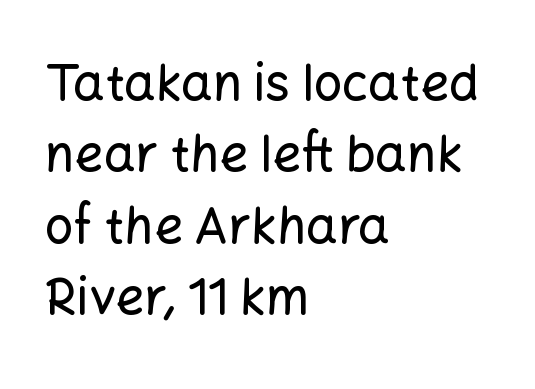
Q: Is the text italic (slanted)? A: No, it is upright.
Q: Is the typeface a serif or a sans-serif typeface? A: Sans-serif.
Q: Is the text underlined? A: No.
Q: How is the paragraph aligned? A: Left-aligned.
Q: Is the spacing between letters normal or unusually wide? A: Normal.
Q: Is the spacing between lines tight, normal or loose? A: Normal.
Q: Width (condensed, normal, or wide)? A: Normal.
Q: Stroke contrast? A: Low.
Q: x-height? A: Medium.
Q: Monospaced? A: No.
